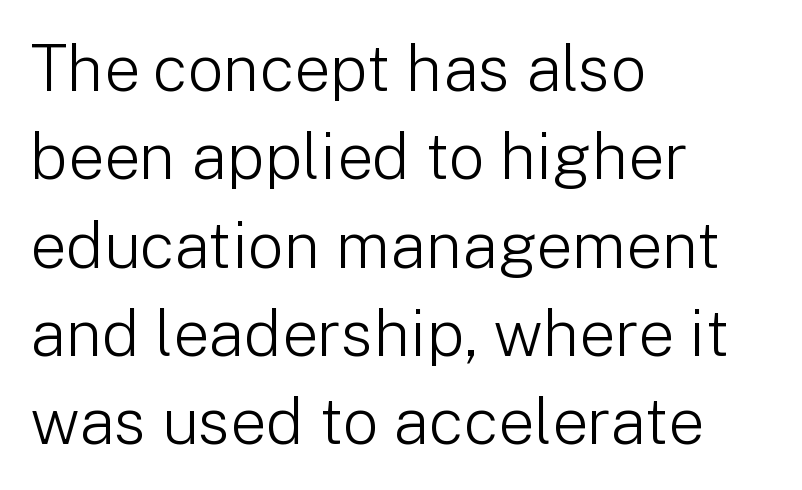
The image shows 64 px light sans-serif type, upright; set left-aligned, normal line spacing (1.38x), normal letter spacing, not underlined; low stroke contrast and a medium x-height.
